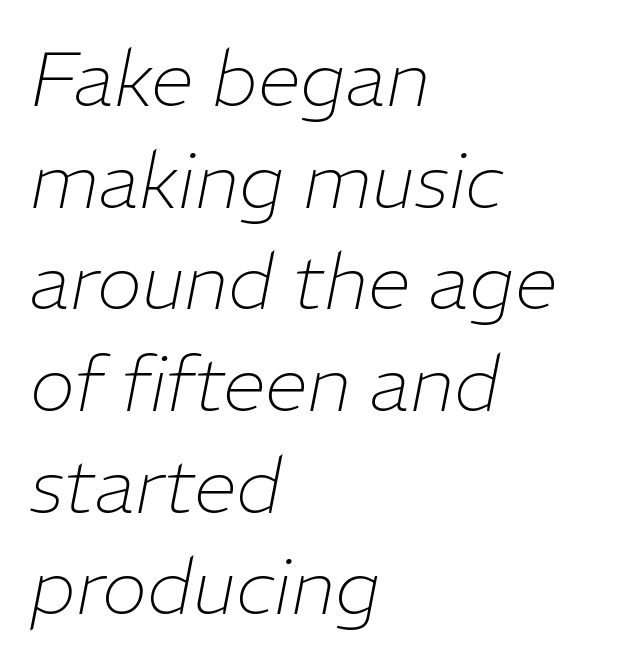
The image shows 77 px thin type, italic (leaning right); set left-aligned, normal line spacing (1.32x), normal letter spacing, not underlined; low stroke contrast and a medium x-height.
